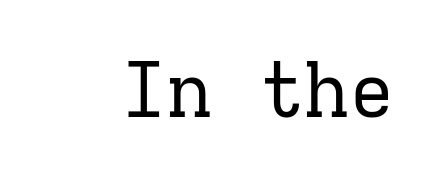
Letters rest on an invisible, unmarked baseline. Every stem runs plumb, perpendicular to the baseline. Note the uniform advance width — an 'i' takes as much space as an 'm'. No heavy texture on the line: the type isn't bold. The passage shown has conventional tracking throughout.
